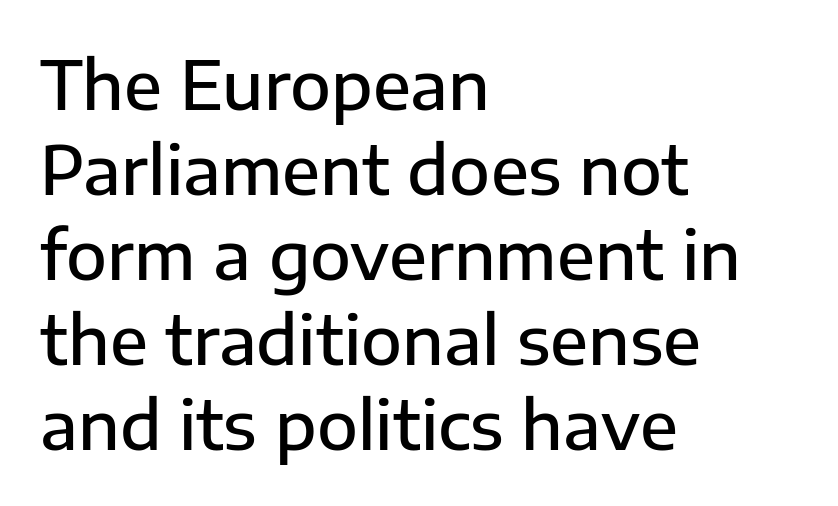
Words float on clear page, feet unadorned. Italic? Not at all — the glyphs are vertical. Each letter's strokes conclude bluntly, with no projecting serifs. On the weight axis this lands at semibold, roughly 600. The rows are spaced the way most documents space them.
